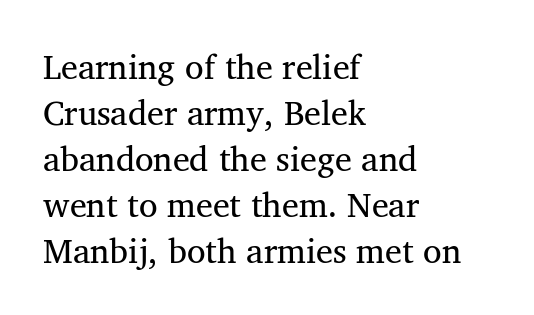
{"serif": "yes", "italic": "no", "bold": "no", "weight": "regular", "width": "normal", "stroke_contrast": "medium", "x_height": "medium", "monospaced": "no", "underline": "no", "align": "left", "line_spacing": "normal", "line_spacing_ratio": 1.35, "letter_spacing": "normal", "letter_spacing_em": 0.0, "glyph_px": 34}
